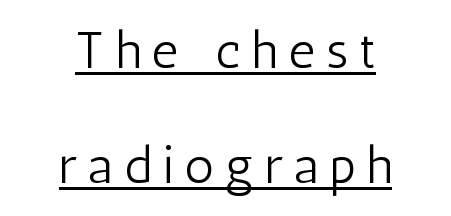
Q: Is the text bold? A: No.
Q: Is the text italic (slanted)? A: No, it is upright.
Q: Is the typeface a serif or a sans-serif typeface? A: Sans-serif.
Q: Is the text underlined? A: Yes.
Q: How is the paragraph aligned? A: Centered.
Q: Is the spacing between letters normal or unusually wide? A: Unusually wide.
Q: Is the spacing between lines tight, normal or loose? A: Loose.
Q: Width (condensed, normal, or wide)? A: Condensed.
Q: Stroke contrast? A: Low.
Q: x-height? A: Medium.
Q: Monospaced? A: No.
